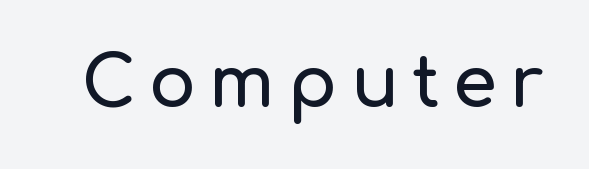
{"serif": "no", "italic": "no", "width": "normal", "stroke_contrast": "low", "x_height": "medium", "monospaced": "no", "underline": "no", "glyph_px": 70}
